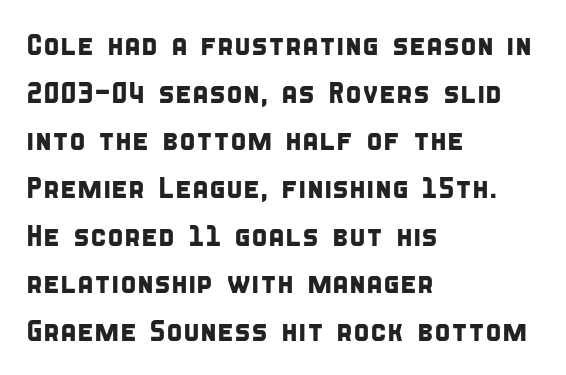
Q: Is the typeface a serif or a sans-serif typeface? A: Sans-serif.
Q: Is the text underlined? A: No.
Q: How is the paragraph aligned? A: Left-aligned.
Q: Is the spacing between letters normal or unusually wide? A: Normal.
Q: Is the spacing between lines tight, normal or loose? A: Normal.
Q: Width (condensed, normal, or wide)? A: Condensed.
Q: Stroke contrast? A: Low.
Q: x-height? A: Large.
Q: Monospaced? A: No.
